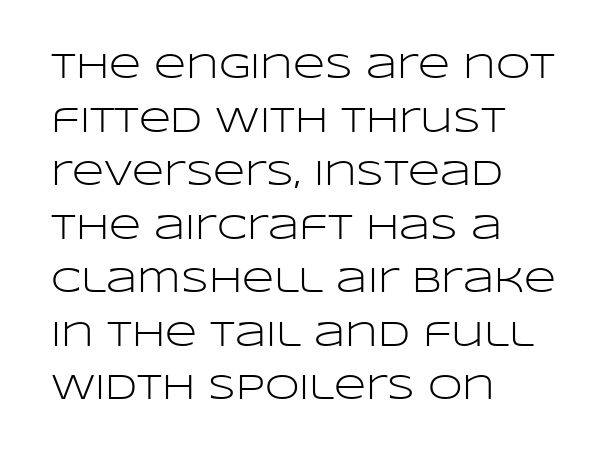
The designer went with a sans here, leaving each stem footless. A classic flush-left, rag-right setting is used for this passage. These lines sit exactly where default settings would place them. The space directly below the letters is spotless.
